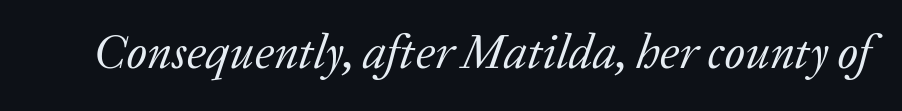
Q: Is the text bold? A: No.
Q: Is the text italic (slanted)? A: Yes, it leans right by about 20 degrees.
Q: Is the typeface a serif or a sans-serif typeface? A: Serif.
Q: Is the text underlined? A: No.
Q: Is the spacing between letters normal or unusually wide? A: Normal.
Q: Width (condensed, normal, or wide)? A: Normal.
Q: Stroke contrast? A: Low.
Q: x-height? A: Medium.
Q: Monospaced? A: No.
